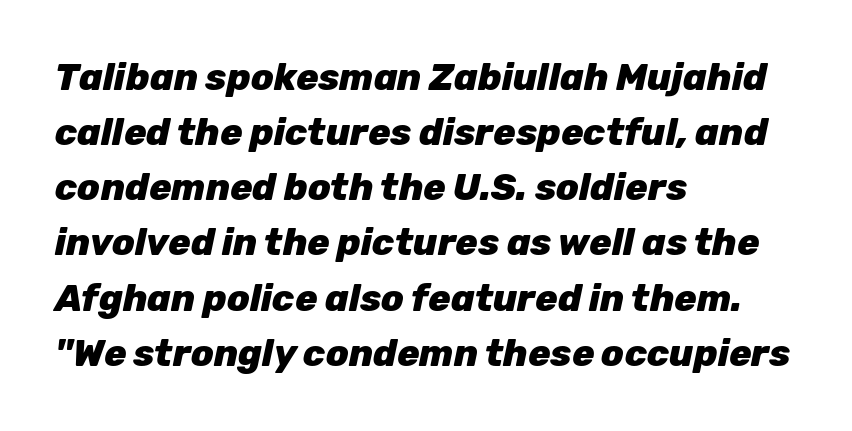
What stands out about the letter spacing? Nothing — it is the standard amount. What weight is shown? A full bold with thick strokes. One glance says typical: line gaps are just what's usual. Which margin do the lines hug? The left one — the right edge is uneven.
